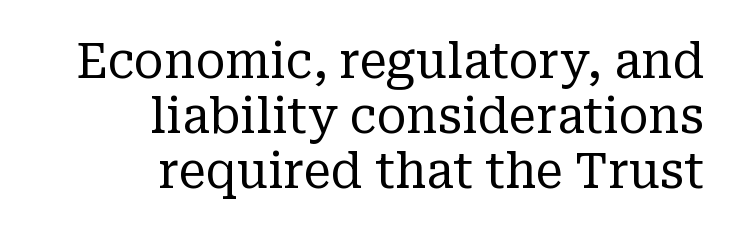
Q: Is the text bold? A: No.
Q: Is the text italic (slanted)? A: No, it is upright.
Q: Is the typeface a serif or a sans-serif typeface? A: Serif.
Q: Is the text underlined? A: No.
Q: How is the paragraph aligned? A: Right-aligned.
Q: Is the spacing between letters normal or unusually wide? A: Normal.
Q: Is the spacing between lines tight, normal or loose? A: Tight.
Q: Width (condensed, normal, or wide)? A: Normal.
Q: Stroke contrast? A: Low.
Q: x-height? A: Medium.
Q: Monospaced? A: No.
